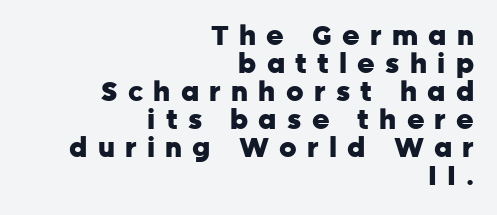
{"italic": "no", "bold": "yes", "underline": "no", "align": "right", "line_spacing": "tight", "line_spacing_ratio": 1.04, "letter_spacing": "wide", "letter_spacing_em": 0.38, "glyph_px": 27}
